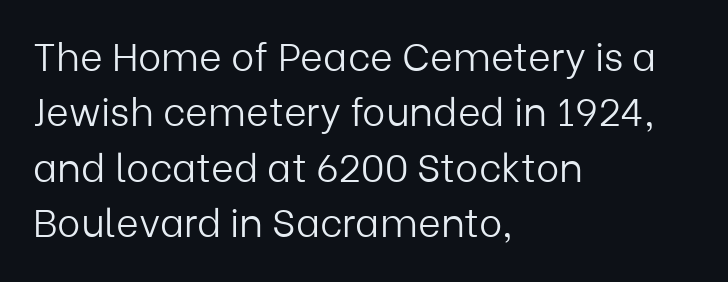
Q: Is the text bold? A: No.
Q: Is the text italic (slanted)? A: No, it is upright.
Q: Is the typeface a serif or a sans-serif typeface? A: Sans-serif.
Q: Is the text underlined? A: No.
Q: How is the paragraph aligned? A: Left-aligned.
Q: Is the spacing between letters normal or unusually wide? A: Normal.
Q: Is the spacing between lines tight, normal or loose? A: Normal.
Q: Width (condensed, normal, or wide)? A: Normal.
Q: Stroke contrast? A: Low.
Q: x-height? A: Medium.
Q: Monospaced? A: No.
